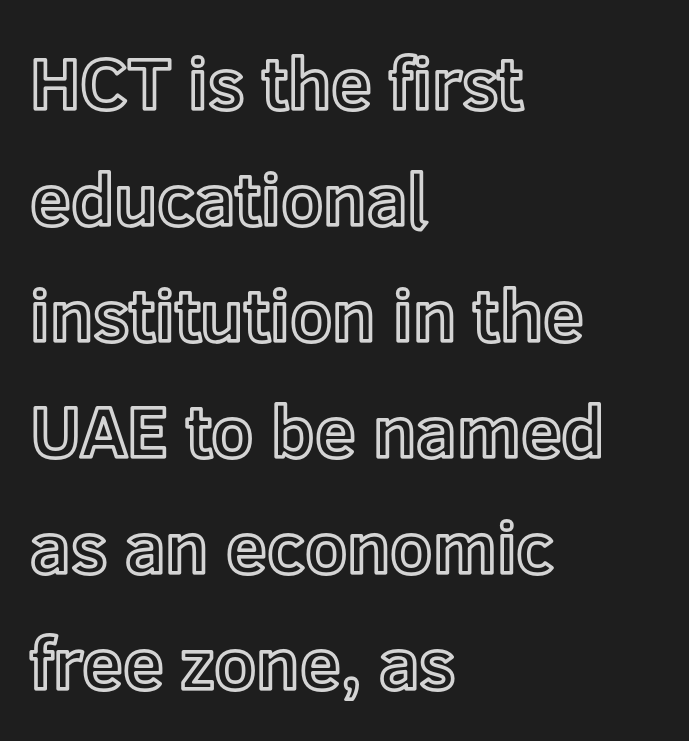
The image shows 73 px text type, upright; set left-aligned, normal line spacing (1.59x), normal letter spacing, not underlined; a medium x-height.
